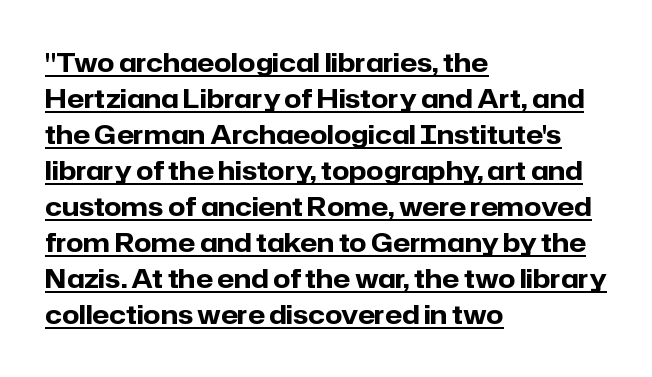
Compared with an ordinary text face, these strokes are far heavier — a full bold. Regular leading. Posture: upright roman. Look at the tracking — it's just the regular setting, nothing added. Has an underline been added? It has. Horizontally, the lines are justified to the leading edge only.
